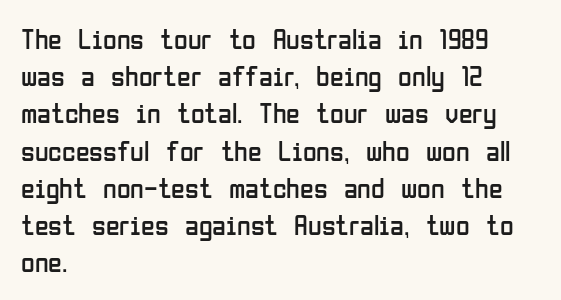
{"serif": "no", "italic": "no", "bold": "no", "weight": "regular", "width": "condensed", "stroke_contrast": "low", "x_height": "medium", "monospaced": "no", "underline": "no", "align": "left", "line_spacing": "normal", "line_spacing_ratio": 1.33, "letter_spacing": "normal", "letter_spacing_em": 0.0, "glyph_px": 28}
